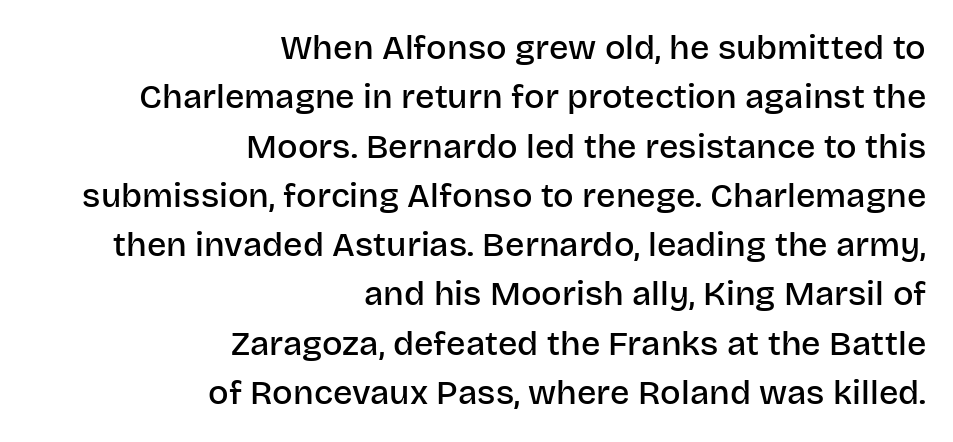
Q: Is the text bold? A: Semi-bold.
Q: Is the text italic (slanted)? A: No, it is upright.
Q: Is the typeface a serif or a sans-serif typeface? A: Sans-serif.
Q: Is the text underlined? A: No.
Q: How is the paragraph aligned? A: Right-aligned.
Q: Is the spacing between letters normal or unusually wide? A: Normal.
Q: Is the spacing between lines tight, normal or loose? A: Normal.
Q: Width (condensed, normal, or wide)? A: Normal.
Q: Stroke contrast? A: Low.
Q: x-height? A: Large.
Q: Monospaced? A: No.
